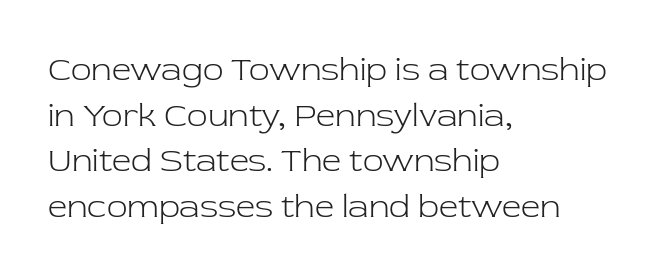
The image shows 34 px light serif type, upright; set left-aligned, normal line spacing (1.34x), normal letter spacing, not underlined; low stroke contrast and a medium x-height.
